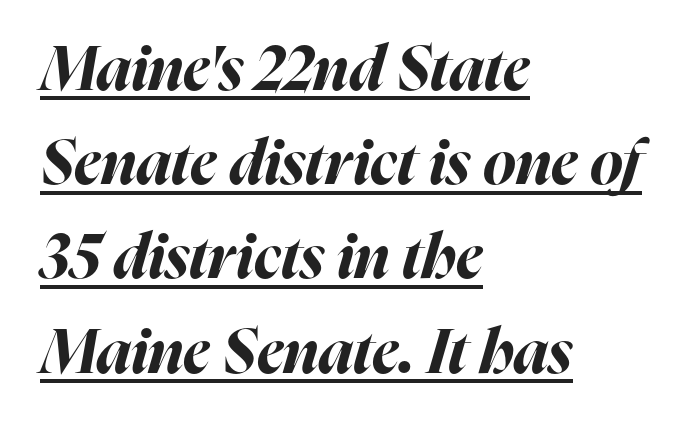
Q: Is the text bold? A: Yes.
Q: Is the text italic (slanted)? A: Yes, it leans right by about 16 degrees.
Q: Is the text underlined? A: Yes.
Q: How is the paragraph aligned? A: Left-aligned.
Q: Is the spacing between letters normal or unusually wide? A: Normal.
Q: Is the spacing between lines tight, normal or loose? A: Normal.
Q: Width (condensed, normal, or wide)? A: Normal.
Q: Stroke contrast? A: High.
Q: x-height? A: Medium.
Q: Monospaced? A: No.
